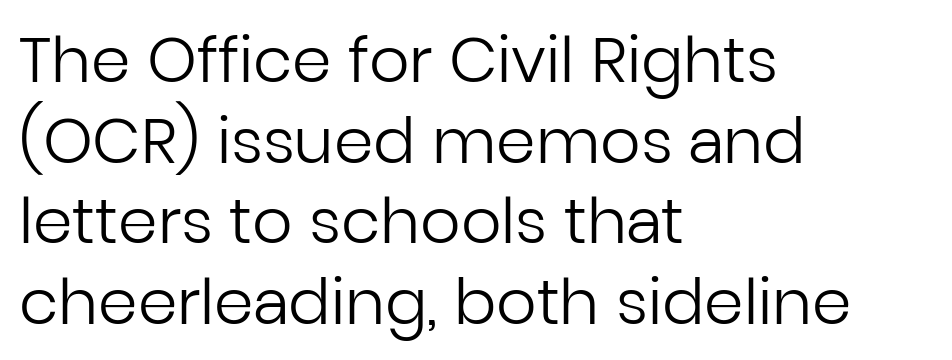
The image shows 63 px regular-weight sans-serif type, upright; set left-aligned, normal line spacing (1.28x), normal letter spacing, not underlined; low stroke contrast and a medium x-height.
